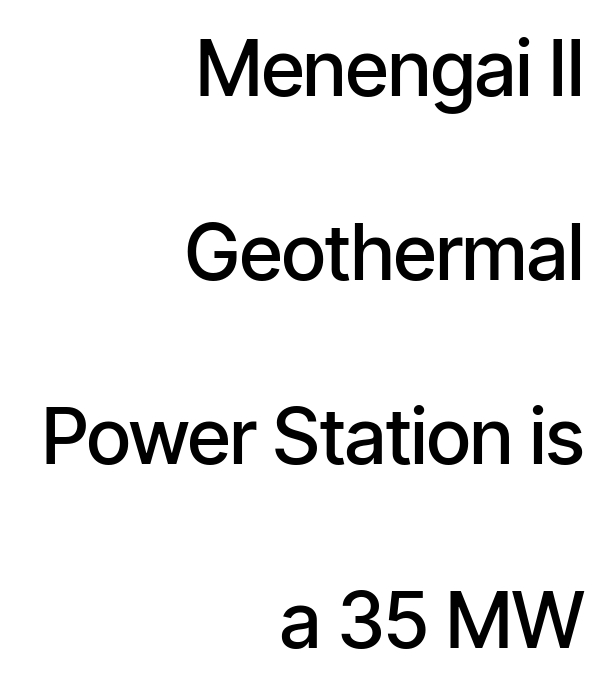
The strokes are fattened partway — semibold, not bold. A clean baseline with only descenders dipping below it. The line texture is even and compact thanks to regular tracking. Grotesque or geometric, the face here clearly has no serifs. The text block is weighted toward the right margin, trailing off unevenly leftward. A typesetter would mark this as roman, not italic.
